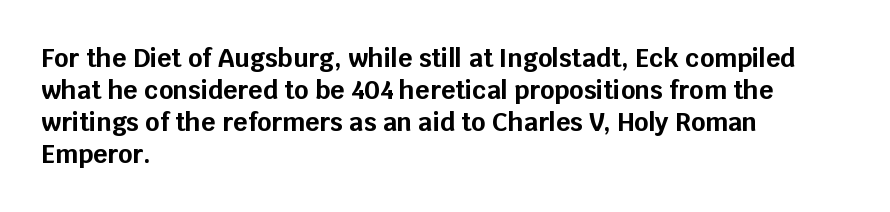
{"italic": "no", "bold": "yes", "underline": "no", "align": "left", "line_spacing": "normal", "line_spacing_ratio": 1.28, "letter_spacing": "normal", "letter_spacing_em": 0.0, "glyph_px": 25}
